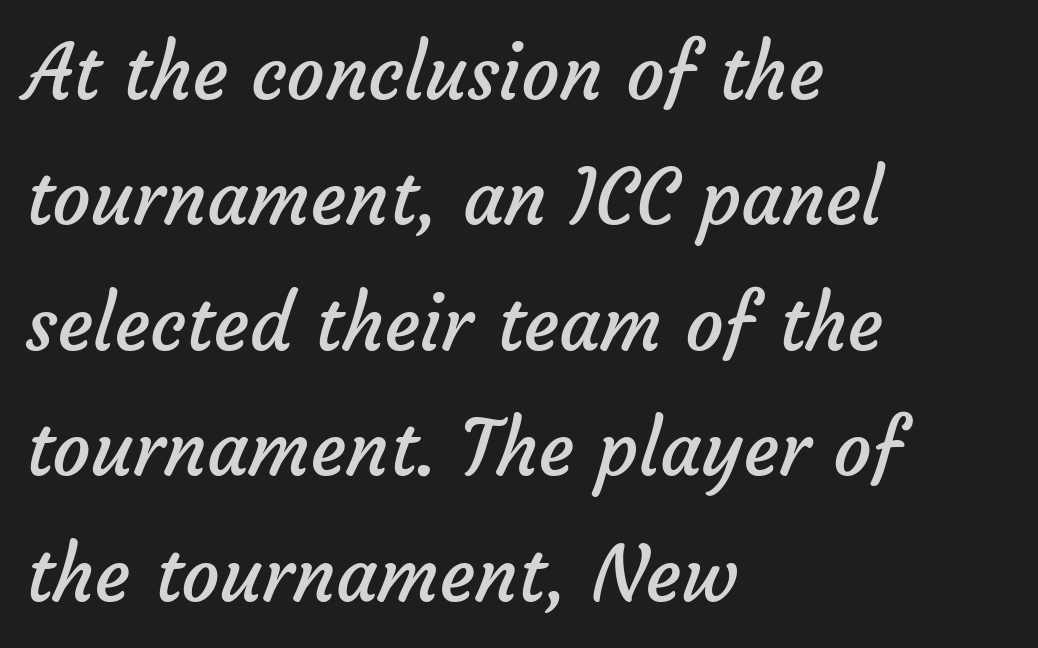
The image shows 76 px regular-weight sans-serif type; set left-aligned, normal line spacing (1.65x), normal letter spacing, not underlined; low stroke contrast and a medium x-height.
